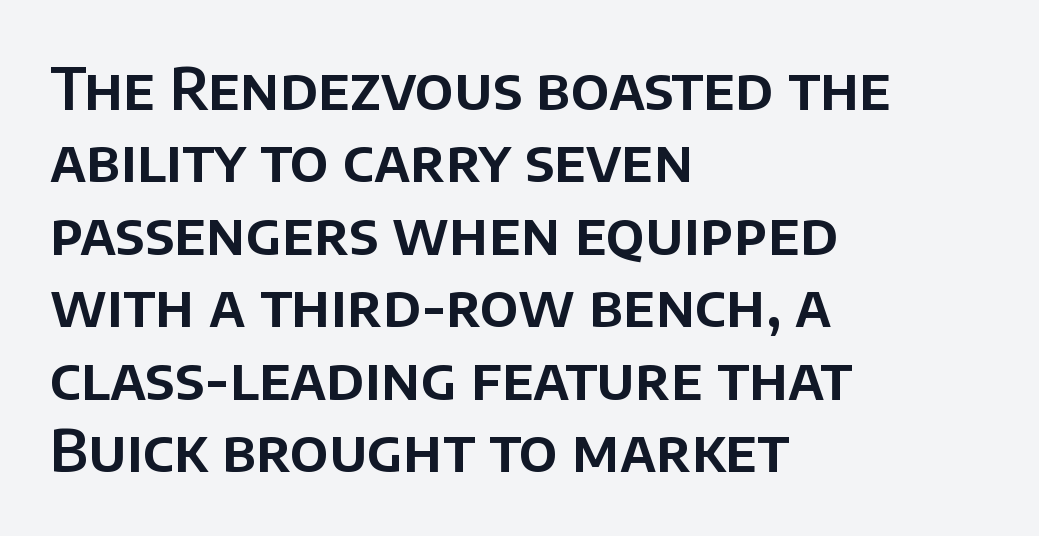
The face used here is proportionally spaced, like ordinary book or web type. What kind of face is this? One without serifs — a sans. Unmarked baselines from the first word to the last. The specimen reads as upright at a glance. Words appear dense and cohesive because spacing is normal.
